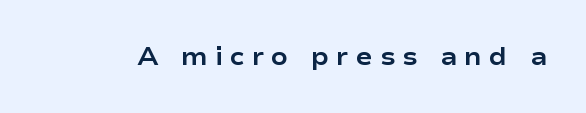
Q: Is the text bold? A: Yes.
Q: Is the text italic (slanted)? A: No, it is upright.
Q: Is the text underlined? A: No.
Q: Is the spacing between letters normal or unusually wide? A: Unusually wide.
